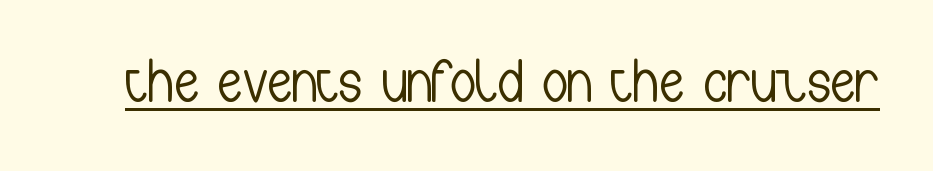
{"serif": "no", "italic": "no", "bold": "no", "weight": "light", "width": "condensed", "stroke_contrast": "low", "x_height": "medium", "monospaced": "no", "underline": "yes", "letter_spacing": "normal", "letter_spacing_em": 0.0, "glyph_px": 62}
